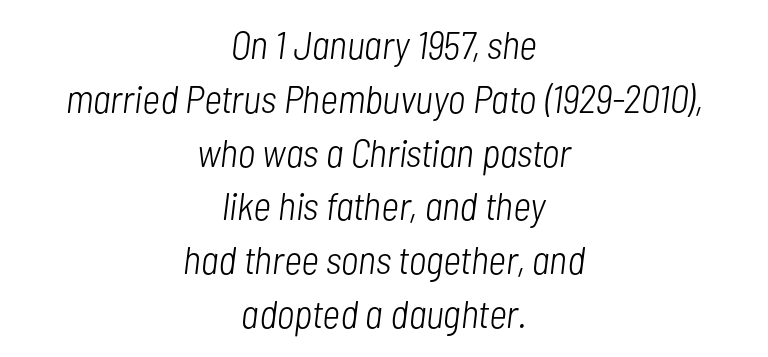
{"italic": "yes", "lean": "right", "slant_degrees": 7, "bold": "no", "weight": "light", "width": "condensed", "stroke_contrast": "low", "x_height": "medium", "monospaced": "no", "underline": "no", "align": "center", "line_spacing": "normal", "line_spacing_ratio": 1.38, "letter_spacing": "normal", "letter_spacing_em": 0.0, "glyph_px": 39}
